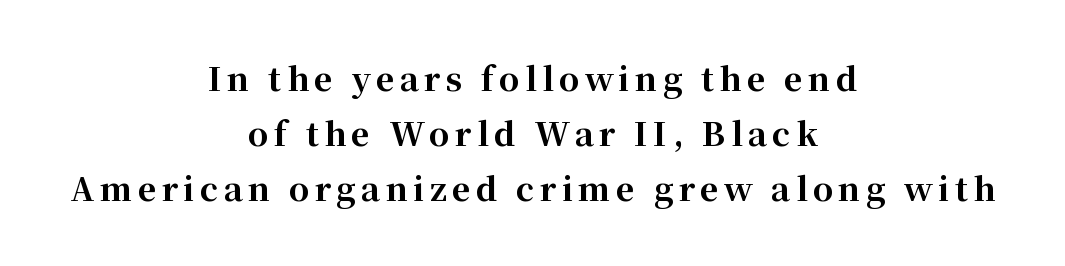
{"serif": "yes", "italic": "no", "bold": "yes", "weight": "bold", "width": "normal", "stroke_contrast": "high", "x_height": "medium", "monospaced": "no", "underline": "no", "align": "center", "line_spacing_ratio": 1.72, "glyph_px": 32}
